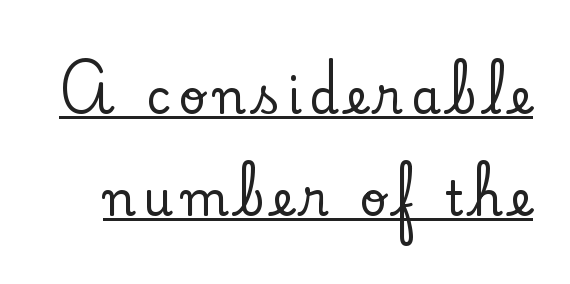
A typesetter would call this proportional, since set widths differ per character. Stroke terminals: seriffed. Notice how the stems are strictly vertical — no italics here. The block of text is sparse from top to bottom, with ample space between rows. Somebody hit Ctrl+U on this one — the words are underlined.
